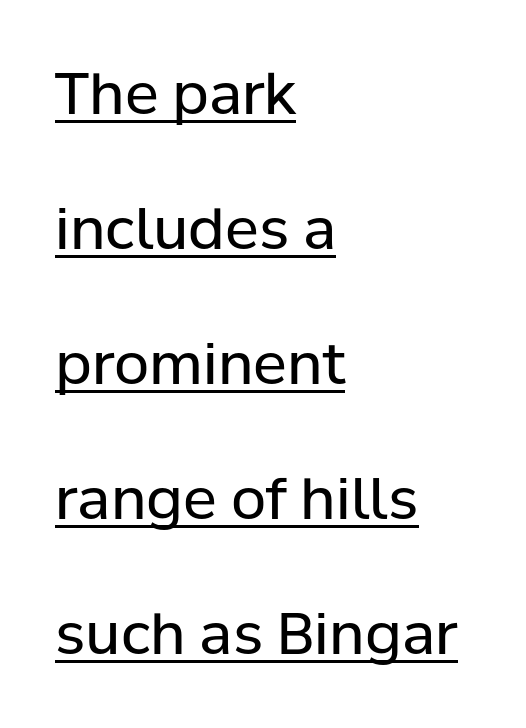
This sample is left-justified, so line endings fall wherever the words run out. What decoration does the sample have? An underline. Do the characters align in a grid? No, the font is proportional. Nothing sits at the stroke ends, so this counts as sans-serif.
